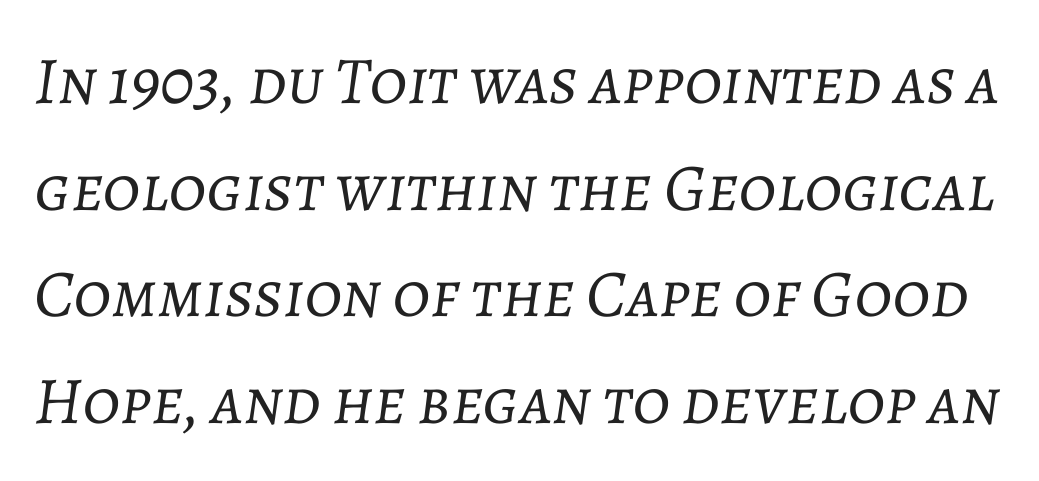
The image shows 67 px light type, italic (leaning right); set normal line spacing (1.59x), normal letter spacing, not underlined; low stroke contrast and a medium x-height.
